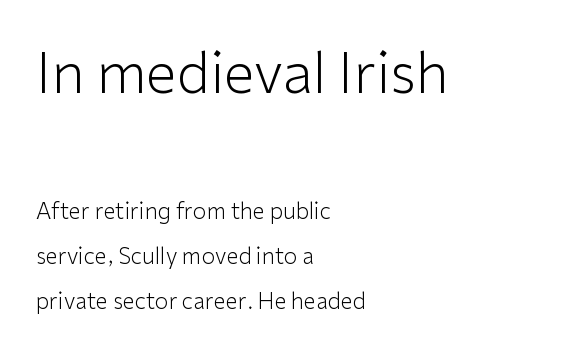
The image shows 56 px light sans-serif type, upright; set left-aligned, loose line spacing (2.05x), normal letter spacing, not underlined; the first (top) block is 2.55x larger; low stroke contrast and a medium x-height.
